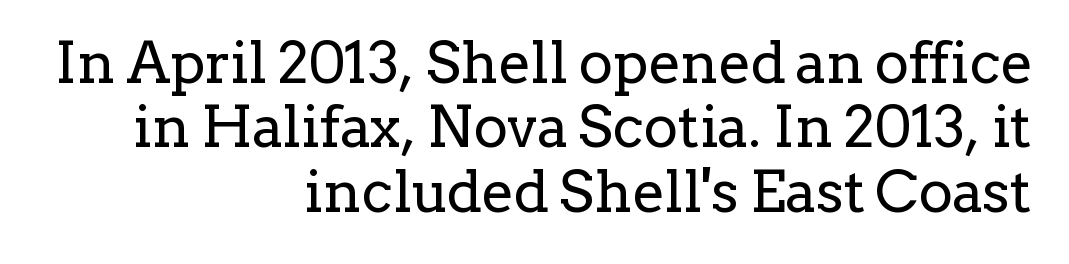
{"serif": "yes", "italic": "no", "bold": "no", "weight": "regular", "width": "normal", "stroke_contrast": "low", "x_height": "medium", "monospaced": "no", "underline": "no", "align": "right", "line_spacing": "tight", "line_spacing_ratio": 1.11, "letter_spacing": "normal", "letter_spacing_em": 0.0, "glyph_px": 58}
